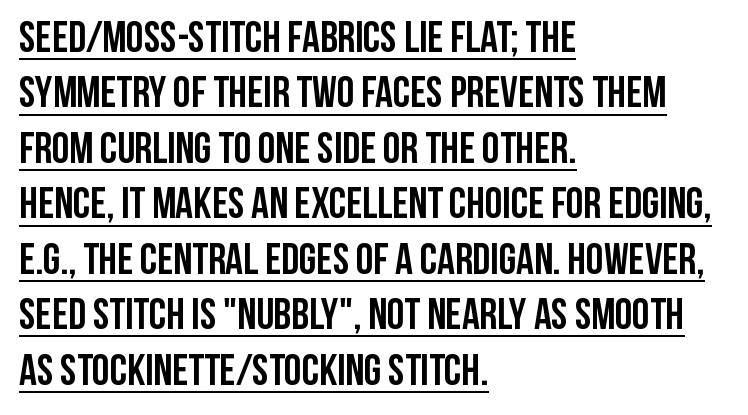
Q: Is the text bold? A: Yes.
Q: Is the text italic (slanted)? A: No, it is upright.
Q: Is the typeface a serif or a sans-serif typeface? A: Sans-serif.
Q: Is the text underlined? A: Yes.
Q: How is the paragraph aligned? A: Left-aligned.
Q: Is the spacing between letters normal or unusually wide? A: Normal.
Q: Is the spacing between lines tight, normal or loose? A: Normal.
Q: Width (condensed, normal, or wide)? A: Condensed.
Q: Stroke contrast? A: Low.
Q: x-height? A: Large.
Q: Monospaced? A: No.
